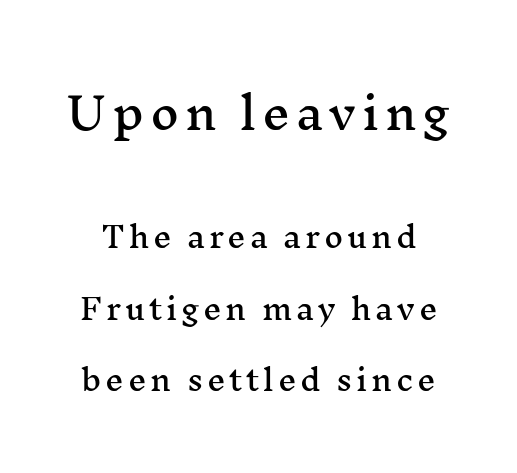
The image shows 44 px wide serif type, upright; set loose line spacing (2.46x), not underlined; the first (top) block is 1.52x larger; medium stroke contrast and a medium x-height.
